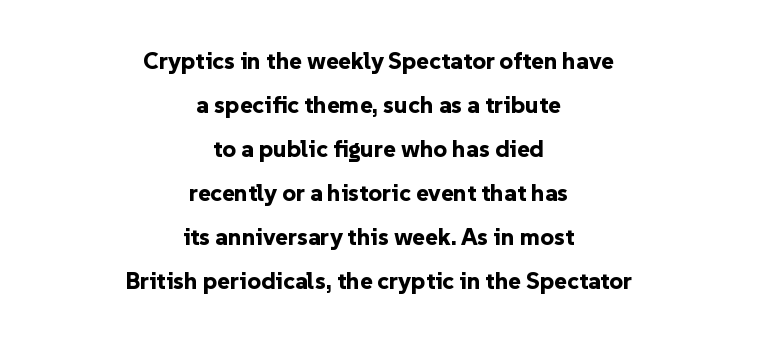
How are the letters spaced? Ordinarily, with no added tracking. Tall strokes in this sample are plumb rather than angled. Type without underlining. The lines are quadded center.
